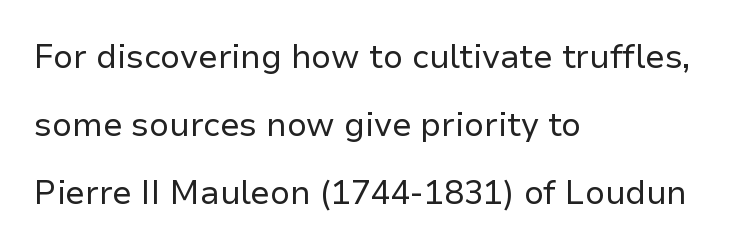
The image shows 33 px regular-weight sans-serif type, upright; set left-aligned, loose line spacing (2.06x), normal letter spacing, not underlined; low stroke contrast and a medium x-height.
